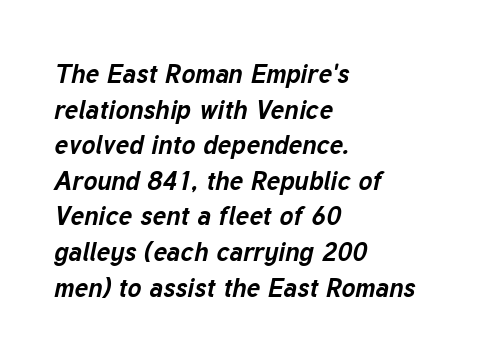
The image shows 26 px bold type, italic (leaning right); set left-aligned, normal line spacing (1.37x), normal letter spacing, not underlined.
